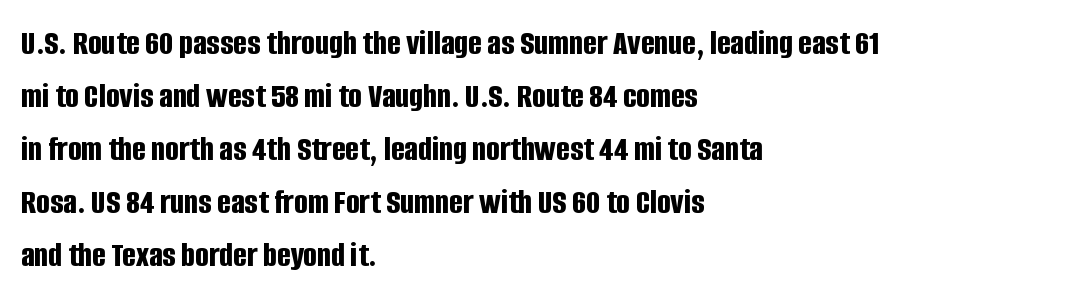
Rendered with straight, roman letterforms. Think of a printed novel: that variable character pitch is what you see here. One-word summary of the alignment: left. Nothing unusual about the tracking: characters are spaced as the font intends.
